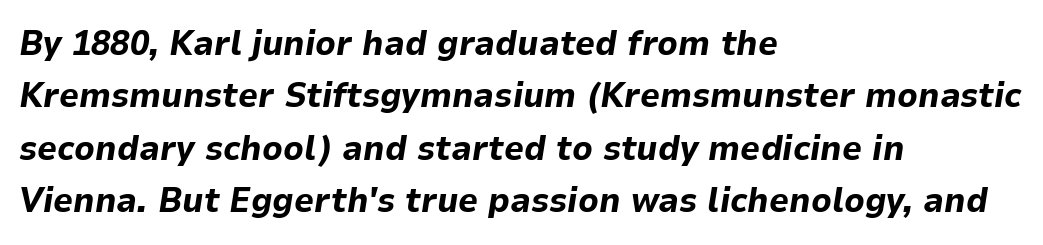
The image shows 35 px bold type, italic (leaning right); set left-aligned, normal line spacing (1.5x), normal letter spacing, not underlined; low stroke contrast and a medium x-height.
